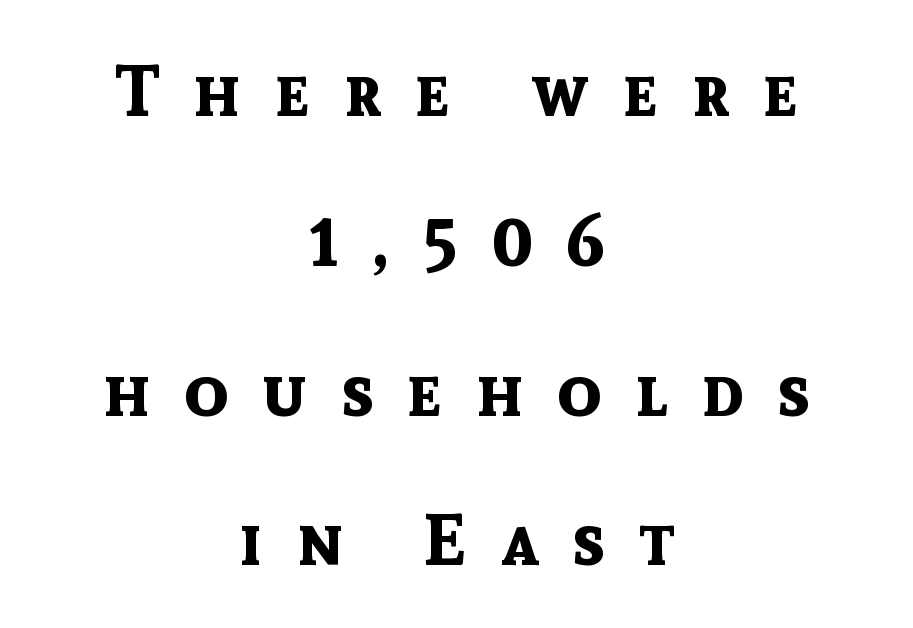
The face used here is rendered with a markedly widened letterfit. Horizontal bands of white between lines are thick stripes. The words here are not underlined. The text block is weighted toward neither margin, spreading evenly from the middle. The letters advance in unequal steps, a hallmark of proportional type.
